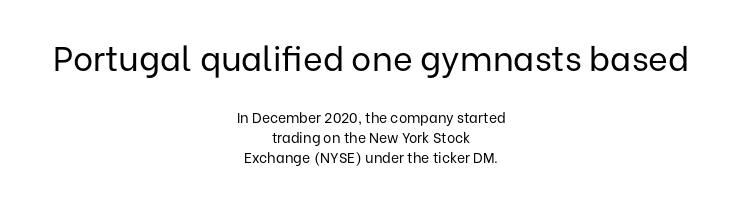
{"serif": "no", "italic": "no", "bold": "no", "weight": "regular", "width": "normal", "stroke_contrast": "low", "x_height": "medium", "monospaced": "no", "underline": "no", "align": "center", "line_spacing": "normal", "line_spacing_ratio": 1.44, "letter_spacing": "normal", "letter_spacing_em": 0.0, "larger_block": "first", "size_ratio": 2.43, "glyph_px": 34}
